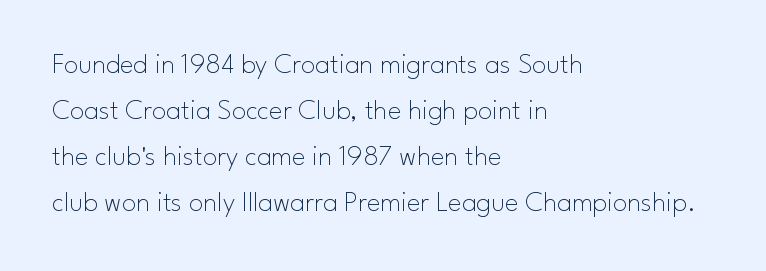
Q: Is the text bold? A: No.
Q: Is the text italic (slanted)? A: No, it is upright.
Q: Is the typeface a serif or a sans-serif typeface? A: Sans-serif.
Q: Is the text underlined? A: No.
Q: How is the paragraph aligned? A: Left-aligned.
Q: Is the spacing between letters normal or unusually wide? A: Normal.
Q: Is the spacing between lines tight, normal or loose? A: Normal.
Q: Width (condensed, normal, or wide)? A: Normal.
Q: Stroke contrast? A: Low.
Q: x-height? A: Small.
Q: Monospaced? A: No.
